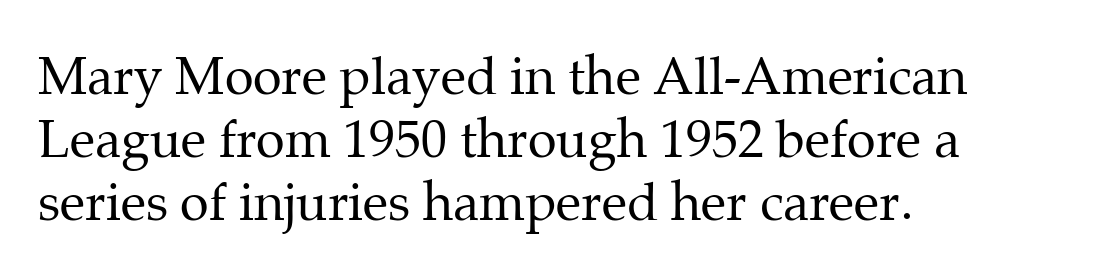
{"serif": "yes", "italic": "no", "bold": "no", "weight": "regular", "width": "normal", "stroke_contrast": "medium", "x_height": "medium", "monospaced": "no", "underline": "no", "align": "left", "line_spacing_ratio": 1.21, "letter_spacing": "normal", "letter_spacing_em": 0.0, "glyph_px": 52}
